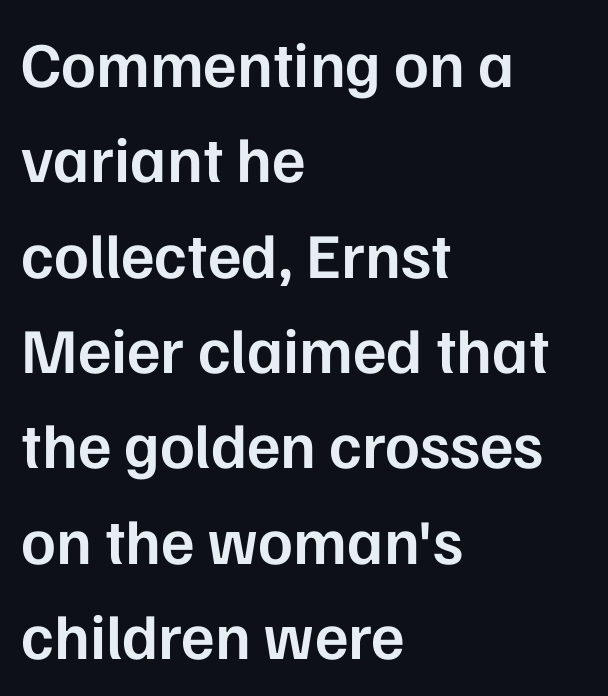
Q: Is the text bold? A: Semi-bold.
Q: Is the text italic (slanted)? A: No, it is upright.
Q: Is the typeface a serif or a sans-serif typeface? A: Sans-serif.
Q: Is the text underlined? A: No.
Q: How is the paragraph aligned? A: Left-aligned.
Q: Is the spacing between letters normal or unusually wide? A: Normal.
Q: Is the spacing between lines tight, normal or loose? A: Normal.
Q: Width (condensed, normal, or wide)? A: Normal.
Q: Stroke contrast? A: Low.
Q: x-height? A: Medium.
Q: Monospaced? A: No.
